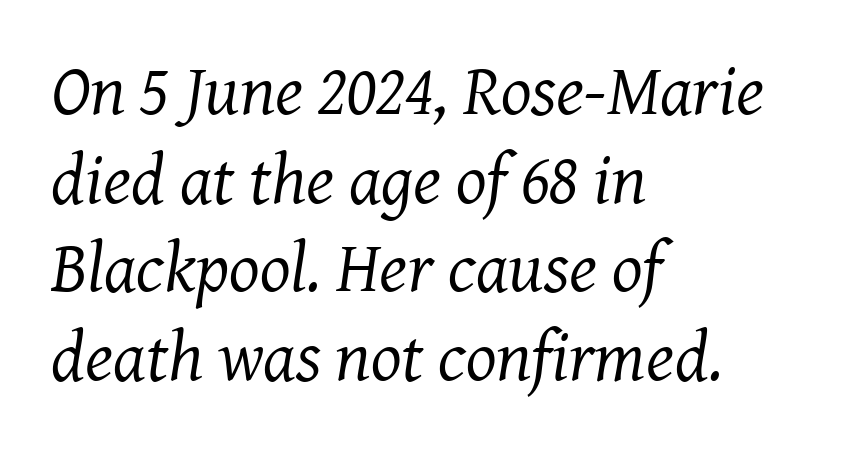
{"serif": "yes", "italic": "yes", "lean": "right", "slant_degrees": 8, "bold": "no", "weight": "regular", "width": "normal", "stroke_contrast": "medium", "x_height": "medium", "monospaced": "no", "underline": "no", "align": "left", "line_spacing_ratio": 1.23, "letter_spacing": "normal", "letter_spacing_em": 0.0, "glyph_px": 72}
